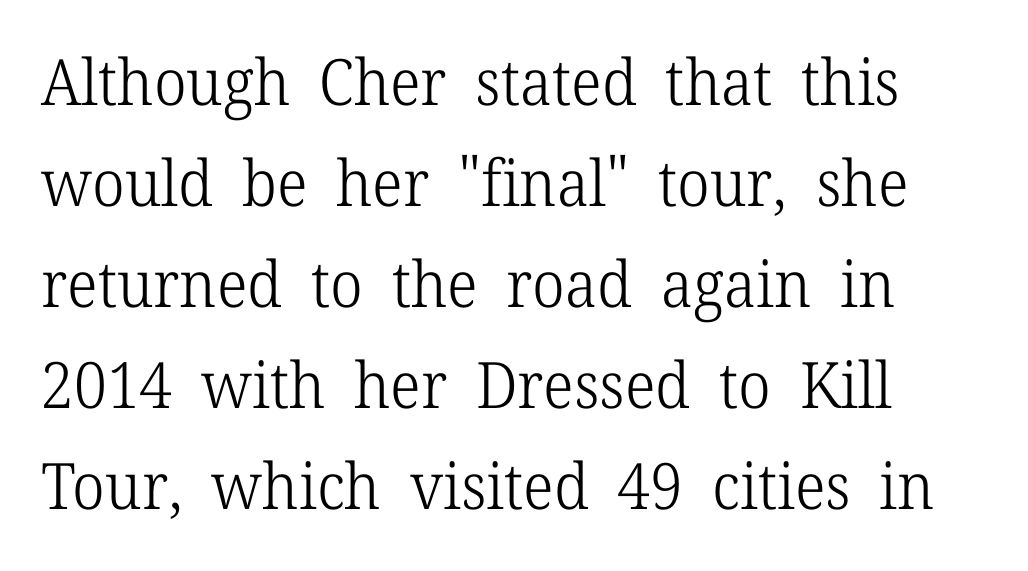
In terms of posture, this sample is upright. No extra tracking has been applied to these lines. Looks like regular typesetting: each glyph gets only the width it needs. A typesetter would call this leading conventional body-copy spacing.
